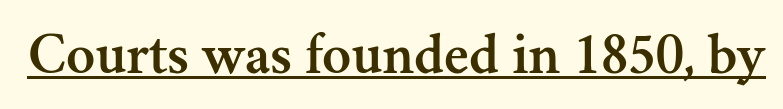
The image shows 60 px serif type, upright; set normal letter spacing, underlined; medium stroke contrast and a small x-height.
